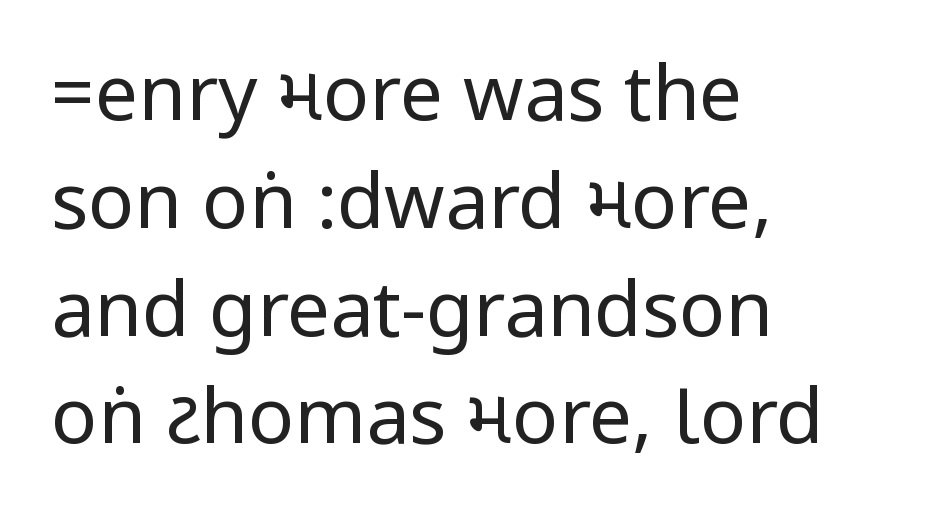
Layout note: lines flush left. Letter spacing: default. Heft: none added — not bold. Underline: absent. The passage shown is typeset with a sans-serif family.
